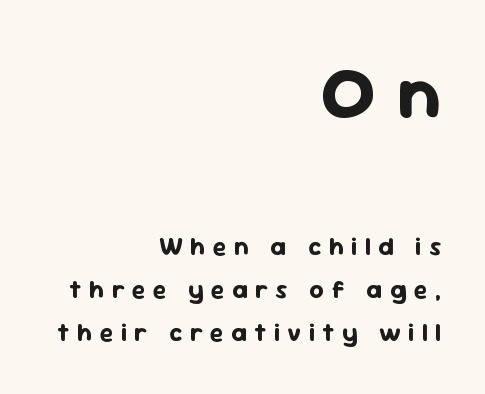
Q: Is the text bold? A: Yes.
Q: Is the text italic (slanted)? A: No, it is upright.
Q: Is the typeface a serif or a sans-serif typeface? A: Sans-serif.
Q: Is the text underlined? A: No.
Q: How is the paragraph aligned? A: Right-aligned.
Q: Is the spacing between letters normal or unusually wide? A: Unusually wide.
Q: Which block of text is set in a larger size, the first (top) or the second (bottom)? A: The first (top) one.
Q: Width (condensed, normal, or wide)? A: Normal.
Q: Stroke contrast? A: Low.
Q: x-height? A: Medium.
Q: Monospaced? A: No.
